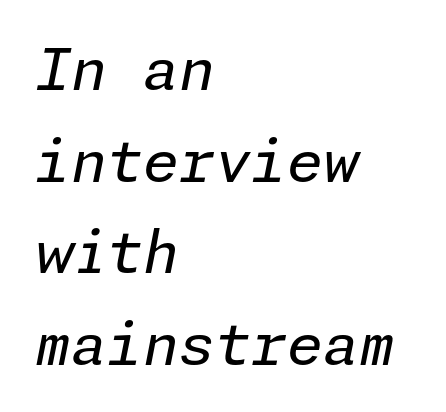
The image shows 58 px regular-weight type, italic (leaning right); set left-aligned, normal line spacing (1.58x), normal letter spacing, not underlined; low stroke contrast and a medium x-height.
